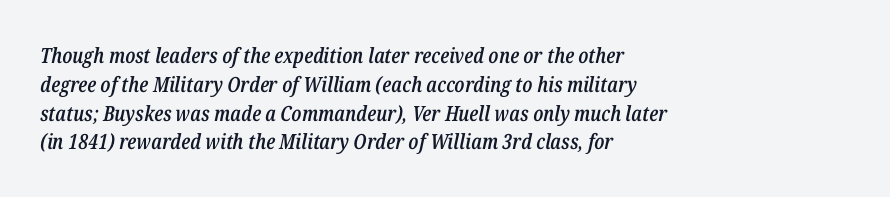
The image shows 21 px text type, italic (leaning right); set left-aligned, normal line spacing (1.37x), normal letter spacing, not underlined.
